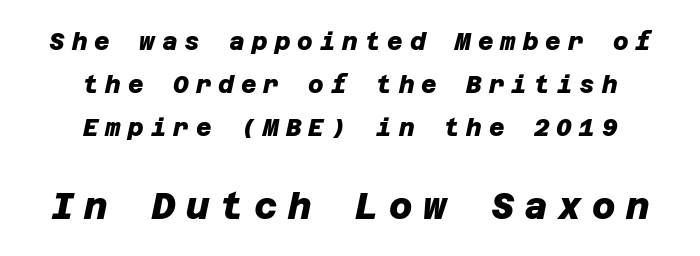
Q: Is the text bold? A: Yes.
Q: Is the typeface a serif or a sans-serif typeface? A: Sans-serif.
Q: Is the text underlined? A: No.
Q: How is the paragraph aligned? A: Centered.
Q: Is the spacing between letters normal or unusually wide? A: Unusually wide.
Q: Which block of text is set in a larger size, the first (top) or the second (bottom)? A: The second (bottom) one.
Q: Width (condensed, normal, or wide)? A: Normal.
Q: Stroke contrast? A: Low.
Q: x-height? A: Large.
